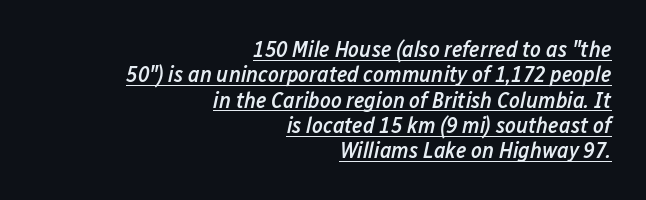
Q: Is the text bold? A: Semi-bold.
Q: Is the text italic (slanted)? A: Yes, it leans right by about 12 degrees.
Q: Is the text underlined? A: Yes.
Q: How is the paragraph aligned? A: Right-aligned.
Q: Is the spacing between letters normal or unusually wide? A: Normal.
Q: Is the spacing between lines tight, normal or loose? A: Tight.
